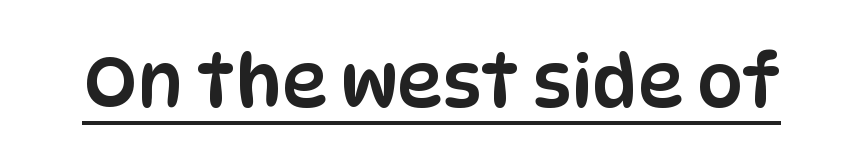
{"serif": "no", "italic": "no", "width": "condensed", "stroke_contrast": "low", "x_height": "large", "monospaced": "no", "underline": "yes", "letter_spacing": "normal", "letter_spacing_em": 0.0, "glyph_px": 72}
